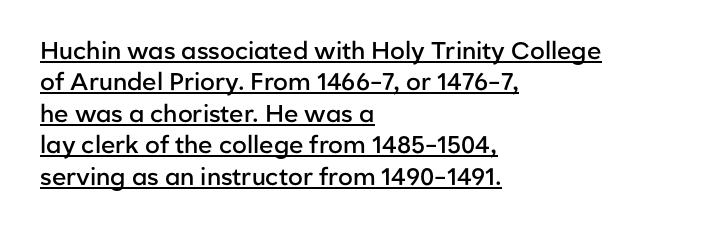
{"italic": "no", "bold": "semi", "underline": "yes", "align": "left", "line_spacing": "normal", "line_spacing_ratio": 1.31, "letter_spacing": "normal", "letter_spacing_em": 0.0, "glyph_px": 24}
